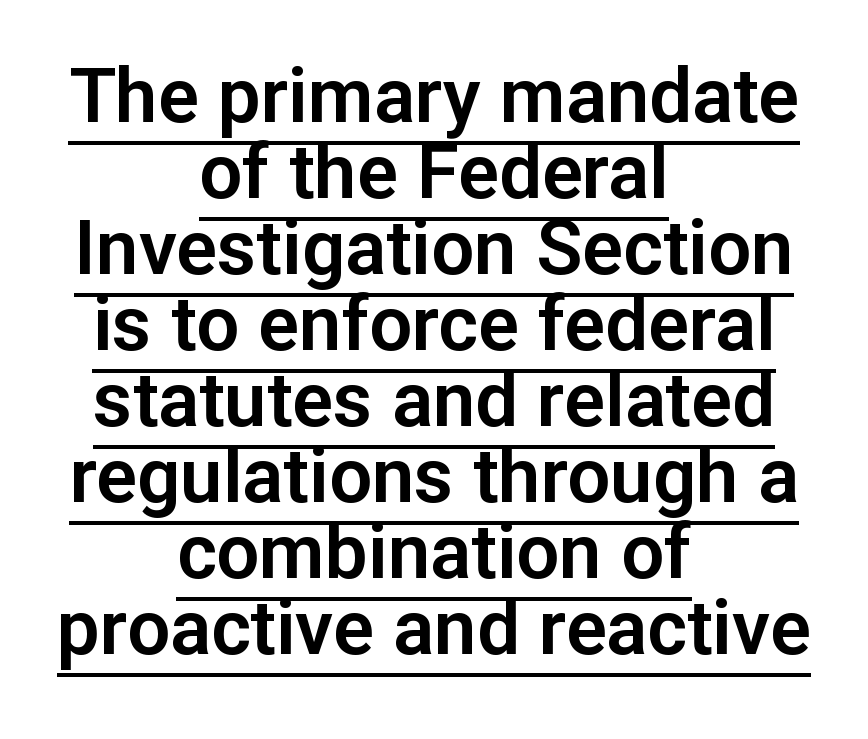
Q: Is the text italic (slanted)? A: No, it is upright.
Q: Is the typeface a serif or a sans-serif typeface? A: Sans-serif.
Q: Is the text underlined? A: Yes.
Q: How is the paragraph aligned? A: Centered.
Q: Is the spacing between letters normal or unusually wide? A: Normal.
Q: Is the spacing between lines tight, normal or loose? A: Tight.
Q: Width (condensed, normal, or wide)? A: Normal.
Q: Stroke contrast? A: Low.
Q: x-height? A: Medium.
Q: Monospaced? A: No.
